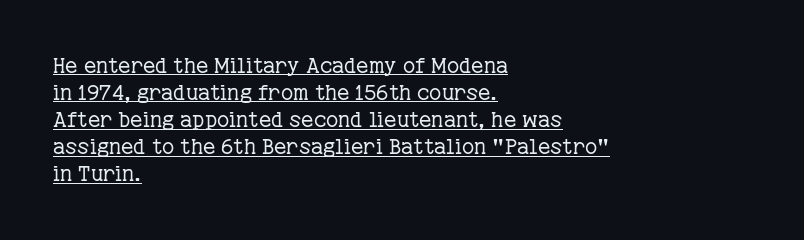
Teacher's note: observe the even left margin — that is flush-left alignment. Notice how the stems are strictly vertical — no italics here. In designer terms, the underline attribute is active on this setting. A typesetter would call this leading conventional body-copy spacing.
